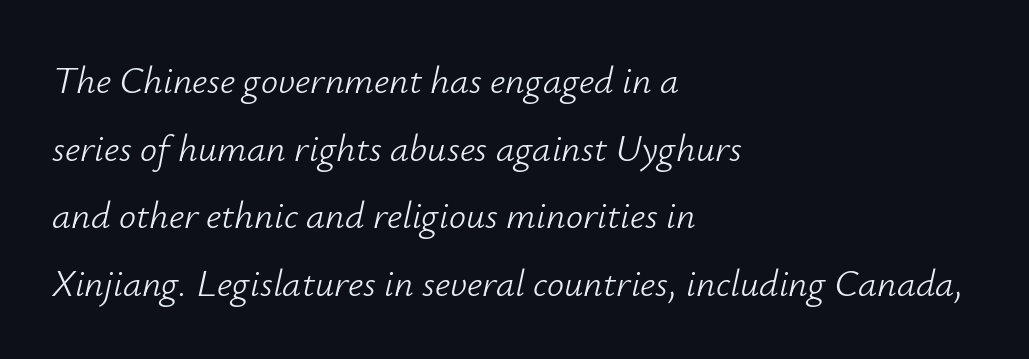
The image shows 38 px light type, italic (leaning right); set left-aligned, line spacing 1.78x, normal letter spacing, not underlined; low stroke contrast and a small x-height.
